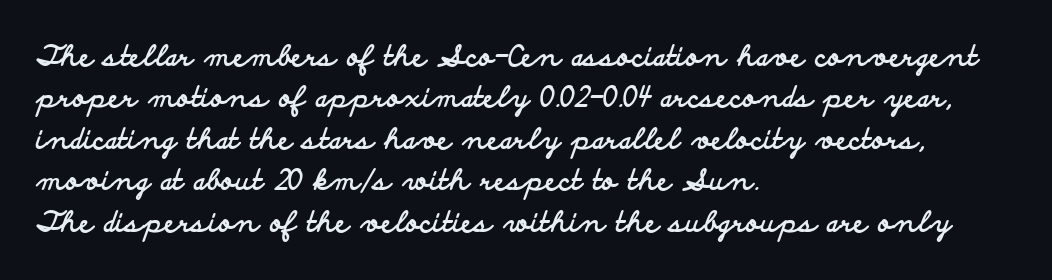
The image shows 28 px bold, wide sans-serif type; set left-aligned, normal line spacing (1.48x), normal letter spacing, not underlined; low stroke contrast and a small x-height.
